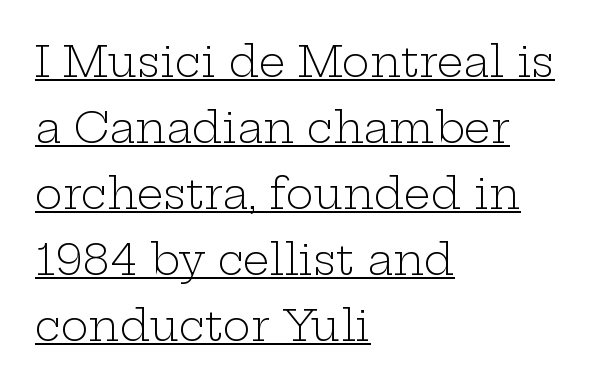
Q: Is the text bold? A: No.
Q: Is the text italic (slanted)? A: No, it is upright.
Q: Is the typeface a serif or a sans-serif typeface? A: Serif.
Q: Is the text underlined? A: Yes.
Q: How is the paragraph aligned? A: Left-aligned.
Q: Is the spacing between letters normal or unusually wide? A: Normal.
Q: Is the spacing between lines tight, normal or loose? A: Normal.
Q: Width (condensed, normal, or wide)? A: Wide.
Q: Stroke contrast? A: Low.
Q: x-height? A: Medium.
Q: Monospaced? A: No.
